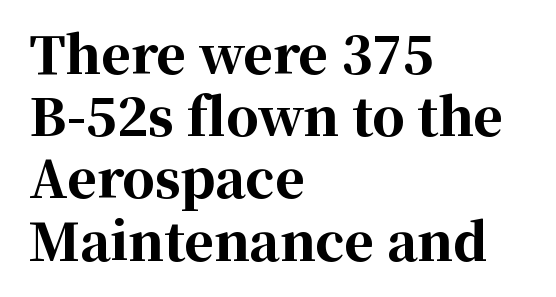
These lines are rendered in a variable-pitch font. Is the type bold? Yes — the strokes are clearly thick and heavy. A student would call this left alignment; a typographer would say flush left, rag right. The passage shown is typeset with a serif family. A clean baseline with only descenders dipping below it. Nobody touched the tracking dial on this one.
